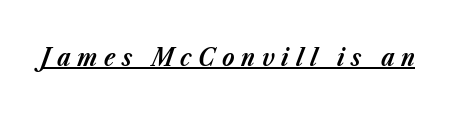
The image shows 25 px bold type, italic (leaning right); set unusually wide letter spacing (+0.27 em), underlined.
